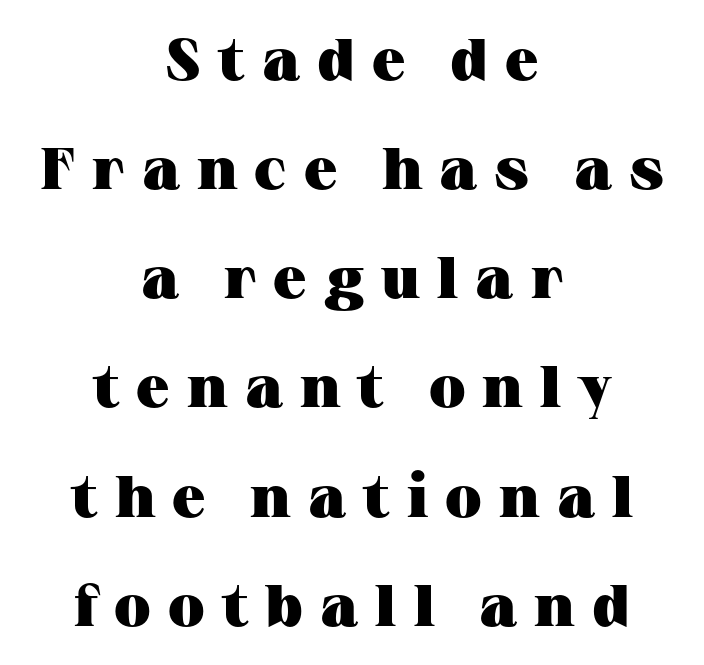
The gap between lines stays unmarked. Students, note that the glyphs here are deliberately spaced far apart. You could not count columns in this text — the font is proportionally spaced. The lines in this sample share a center point and differ in where they start and stop. You can tell from the footed stems that serif type was used.
